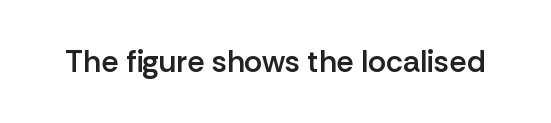
{"serif": "no", "italic": "no", "bold": "semi", "weight": "semibold", "width": "normal", "stroke_contrast": "low", "x_height": "medium", "monospaced": "no", "underline": "no", "letter_spacing": "normal", "letter_spacing_em": 0.0, "glyph_px": 31}
